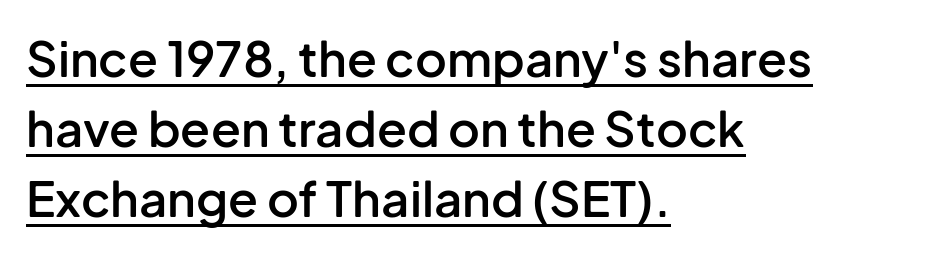
Q: Is the text bold? A: Semi-bold.
Q: Is the text italic (slanted)? A: No, it is upright.
Q: Is the typeface a serif or a sans-serif typeface? A: Sans-serif.
Q: Is the text underlined? A: Yes.
Q: How is the paragraph aligned? A: Left-aligned.
Q: Is the spacing between letters normal or unusually wide? A: Normal.
Q: Is the spacing between lines tight, normal or loose? A: Normal.
Q: Width (condensed, normal, or wide)? A: Normal.
Q: Stroke contrast? A: Low.
Q: x-height? A: Medium.
Q: Monospaced? A: No.
